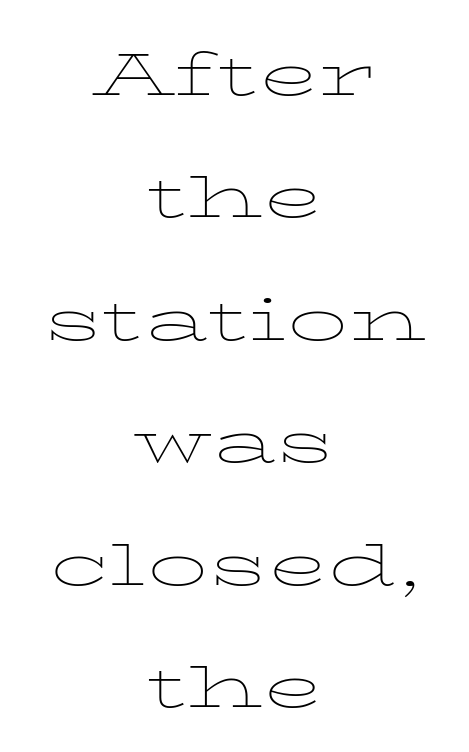
This is not heavy type; no bold has been used. Interline gaps are of average width in this sample. The lines in this sample share a center point and differ in where they start and stop. Characters remain perfectly vertical along every line.
